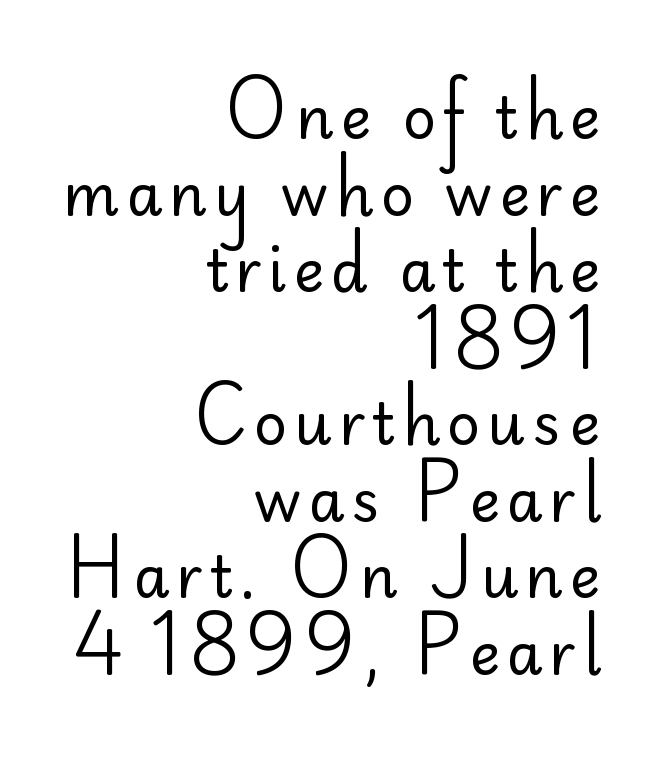
Q: Is the text bold? A: No.
Q: Is the text italic (slanted)? A: No, it is upright.
Q: Is the typeface a serif or a sans-serif typeface? A: Sans-serif.
Q: Is the text underlined? A: No.
Q: How is the paragraph aligned? A: Right-aligned.
Q: Is the spacing between lines tight, normal or loose? A: Normal.
Q: Width (condensed, normal, or wide)? A: Normal.
Q: Stroke contrast? A: Low.
Q: x-height? A: Small.
Q: Monospaced? A: No.
